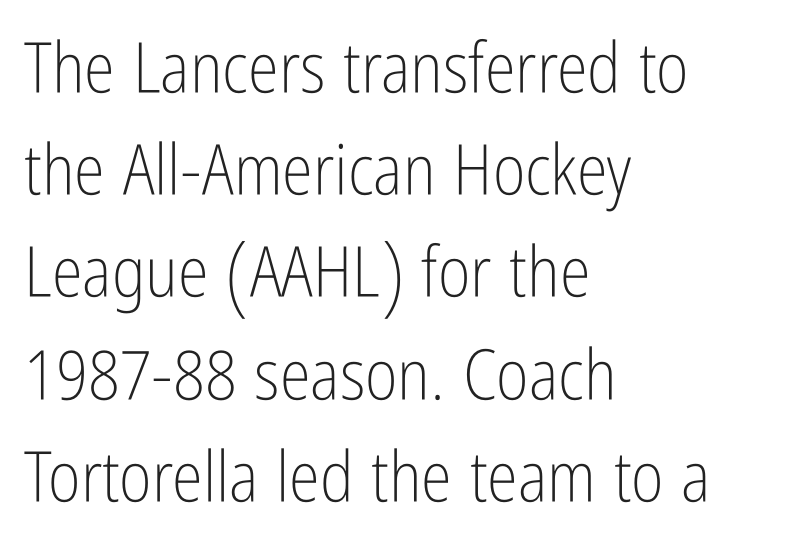
A normal amount of white space separates one row of letters from the next. You can tell it's not italic because the verticals are truly vertical. The face used here is a sans, in the tradition of grotesques and geometrics. This rendering features lettering with no underline. In terms of letterspacing, this is plain default setting. Notice how the passage keeps a crisp vertical edge on the left only.
